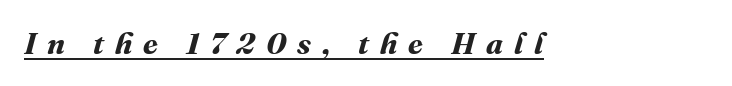
Its strokes are broad and dark, the hallmark of bold type. Emphasis is given by a line drawn under the lettering. The letters are spread apart with noticeably loose tracking. Each letter keeps its own natural width here, so spacing adapts to shape.
